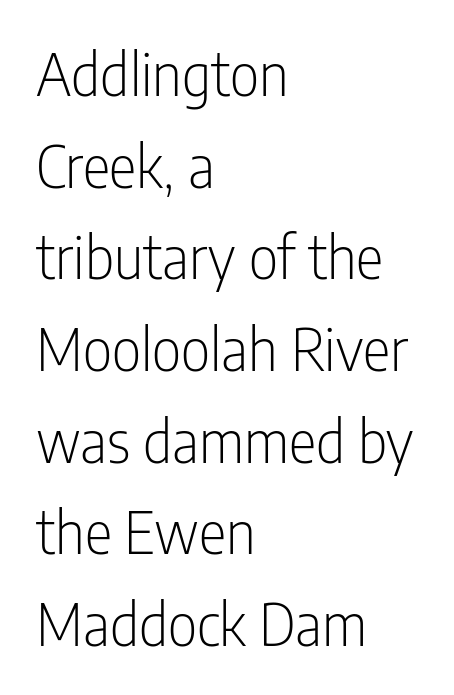
Reading down the column, the eye jumps a familiar distance to each next line. The letters carry no serifs — their stems end cleanly without finishing strokes. Italic: no, the glyphs are upright roman. Each letter keeps its own natural width here, so spacing adapts to shape. Tracking value appears to be zero — textbook default spacing.
